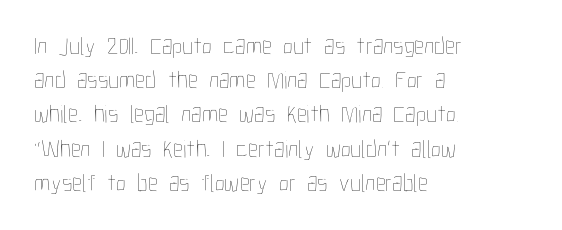
Q: Is the text bold? A: No.
Q: Is the text italic (slanted)? A: No, it is upright.
Q: Is the text underlined? A: No.
Q: How is the paragraph aligned? A: Left-aligned.
Q: Is the spacing between letters normal or unusually wide? A: Normal.
Q: Is the spacing between lines tight, normal or loose? A: Normal.
